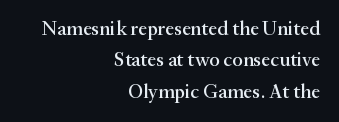
{"italic": "no", "underline": "no", "align": "right", "line_spacing": "normal", "line_spacing_ratio": 1.57, "letter_spacing": "normal", "letter_spacing_em": 0.0, "glyph_px": 20}
